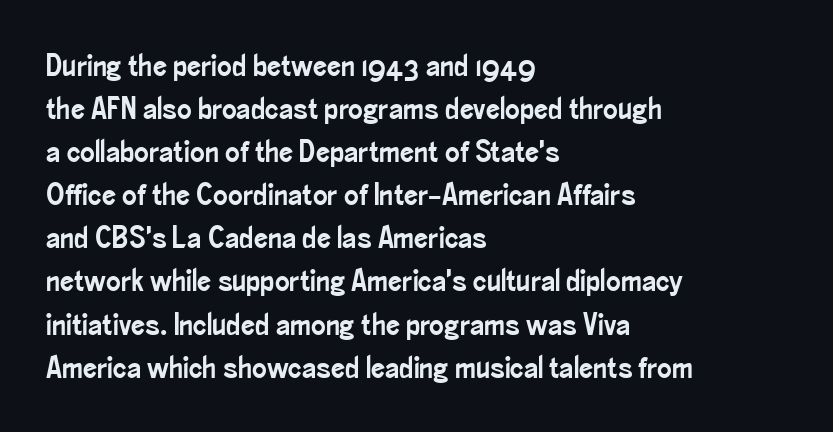
The image shows 31 px condensed sans-serif type, upright; set left-aligned, normal line spacing (1.39x), normal letter spacing, not underlined; low stroke contrast and a small x-height.
